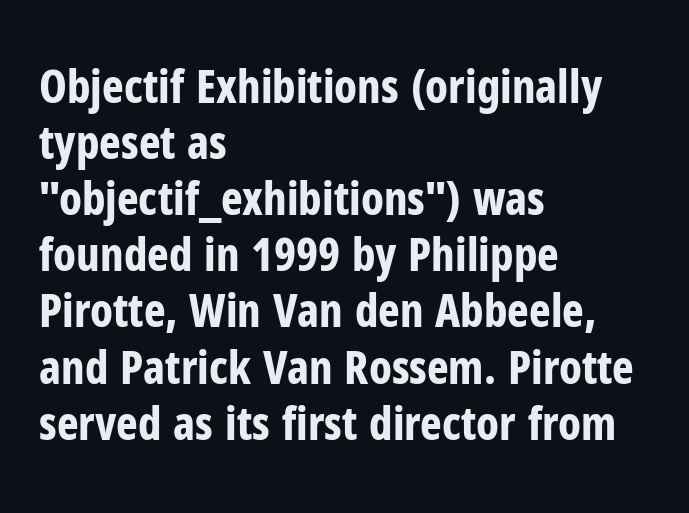
Standard letterfit; no display-style spreading of the glyphs. This rendering uses left alignment, leaving the right contour irregular. Is this a sans? Yes — the strokes have no serifs. Any mark beneath the type? The region is blank. Is this a fixed-width face? No — the glyphs have proportional, varying widths.
